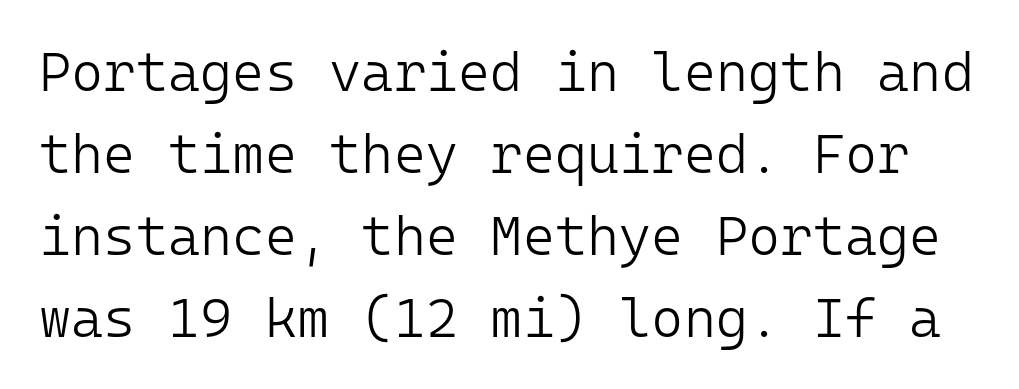
Every character here occupies the same horizontal width, giving the sample a typewriter-like rhythm. Caption: face not bold, strokes unweighted. In terms of letterform style, serifs are entirely absent. Regular leading. A typesetter would call this zero additional tracking.
